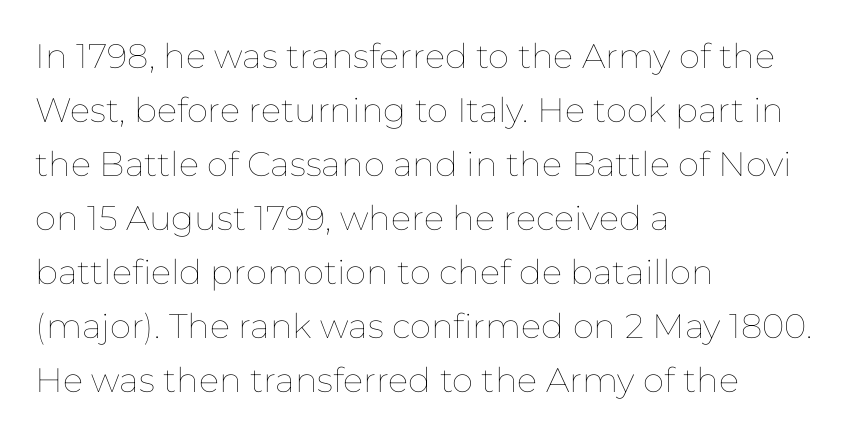
The image shows 34 px thin type, upright; set left-aligned, normal line spacing (1.59x), normal letter spacing, not underlined; low stroke contrast and a medium x-height.
